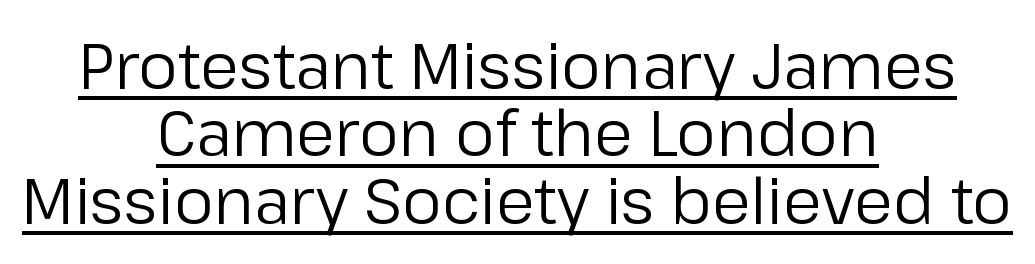
{"serif": "no", "italic": "no", "bold": "no", "weight": "regular", "width": "normal", "stroke_contrast": "low", "x_height": "medium", "monospaced": "no", "underline": "yes", "align": "center", "line_spacing": "tight", "line_spacing_ratio": 1.07, "letter_spacing": "normal", "letter_spacing_em": 0.0, "glyph_px": 63}
